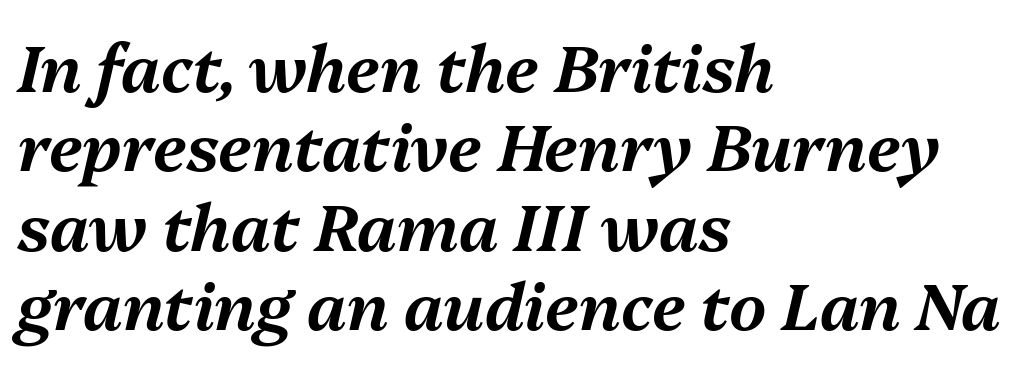
{"italic": "yes", "lean": "right", "slant_degrees": 13, "width": "normal", "stroke_contrast": "medium", "x_height": "medium", "monospaced": "no", "underline": "no", "align": "left", "line_spacing_ratio": 1.22, "letter_spacing": "normal", "letter_spacing_em": 0.0, "glyph_px": 65}
